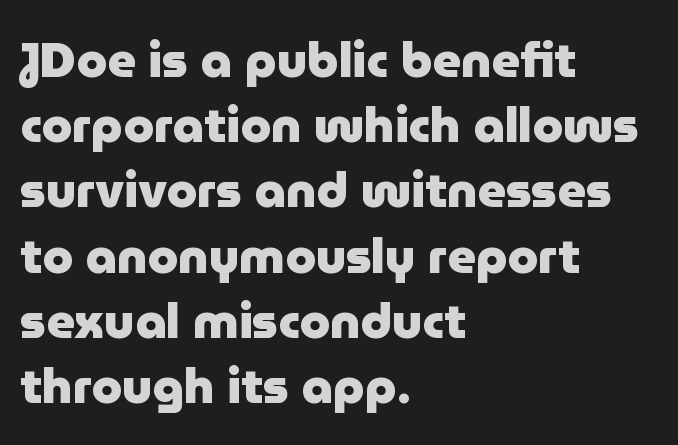
Q: Is the text bold? A: Yes.
Q: Is the text italic (slanted)? A: No, it is upright.
Q: Is the typeface a serif or a sans-serif typeface? A: Sans-serif.
Q: Is the text underlined? A: No.
Q: How is the paragraph aligned? A: Left-aligned.
Q: Is the spacing between letters normal or unusually wide? A: Normal.
Q: Is the spacing between lines tight, normal or loose? A: Normal.
Q: Width (condensed, normal, or wide)? A: Normal.
Q: Stroke contrast? A: Low.
Q: x-height? A: Medium.
Q: Monospaced? A: No.
